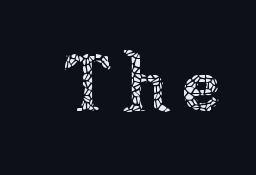
{"italic": "no", "bold": "no", "weight": "thin", "width": "normal", "stroke_contrast": "low", "x_height": "medium", "monospaced": "no", "underline": "no", "glyph_px": 79}
